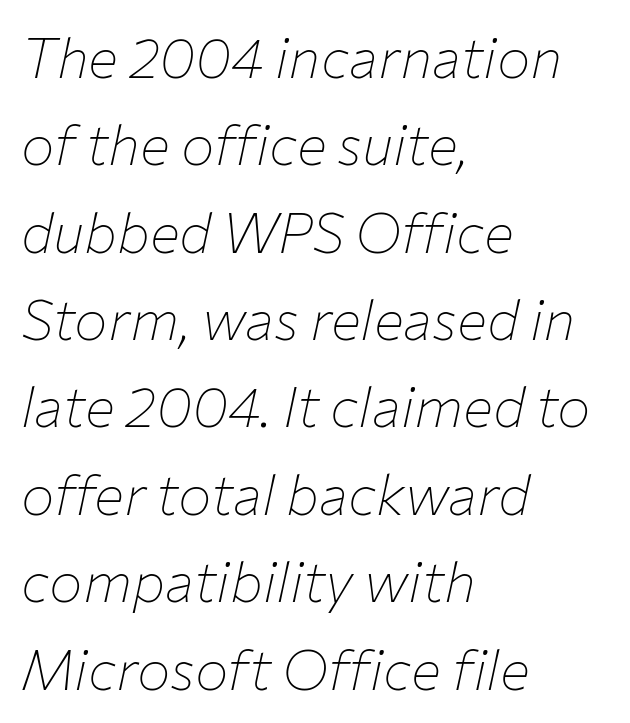
The image shows 56 px thin type, italic (leaning right); set left-aligned, normal line spacing (1.56x), normal letter spacing, not underlined; low stroke contrast and a medium x-height.
